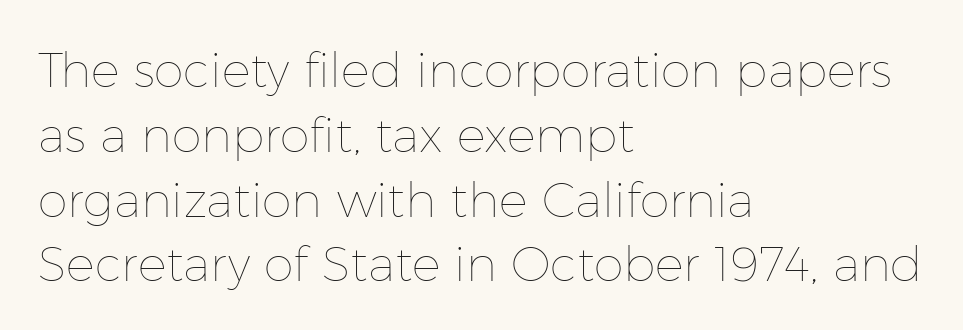
The letters advance in unequal steps, a hallmark of proportional type. Tall strokes in this sample are plumb rather than angled. Each stroke keeps to a modest, everyday thickness or less. Here the glyphs are tracked normally, forming tight word shapes.
